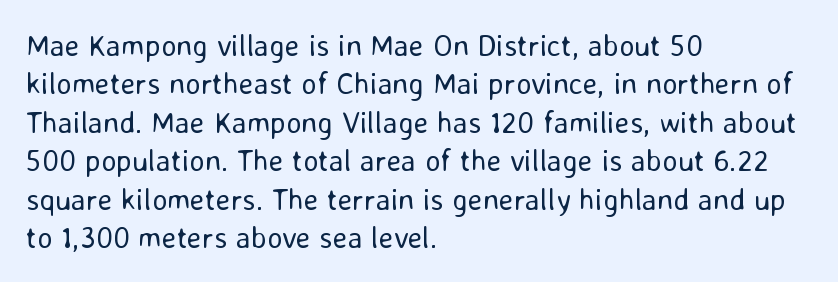
No extra tracking has been applied to these lines. This rendering features lettering with no underline. These lines were composed using upright roman letters. Normally led — the rows are evenly, conventionally spaced.
